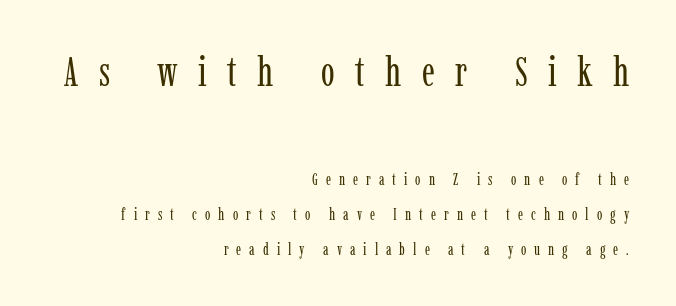
A roman cut, with each character standing at attention. Check where the strokes stop: tiny serifs finish them off. Ink coverage per letter is moderate at most. A great deal of white space separates one row of letters from the next. The passage shown is typed in a proportional face where columns would drift.
